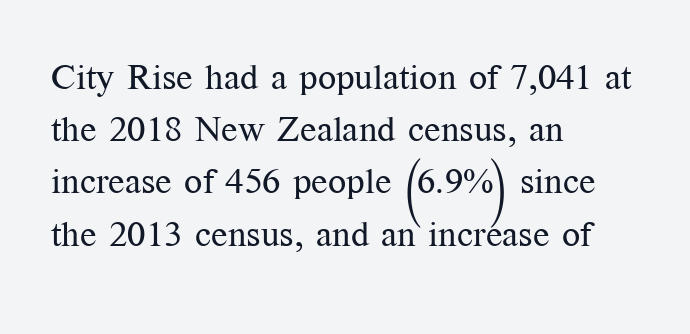
Plain, unruled lines of type. The rows are spaced the way most documents space them. Notice how the passage keeps a crisp vertical edge on the left only. The font sits on the lighter half of the weight spectrum, regular included. Designer's note — italics off, roman on. This sample has the flowing, uneven cadence of proportional lettering.
